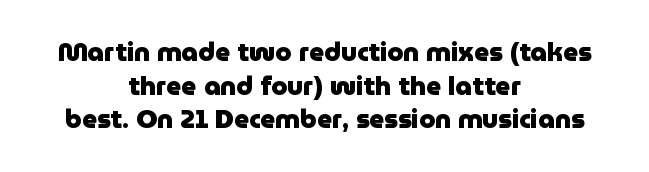
The image shows 26 px bold type, upright; set centered, normal line spacing (1.29x), normal letter spacing, not underlined.
